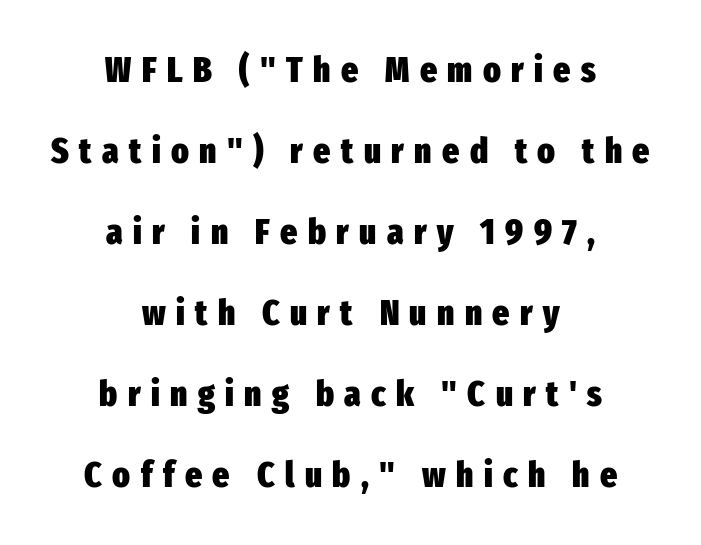
The typography opts for an upright posture over an oblique one. The letters are bold, with thick, heavy strokes. This is sans-serif lettering, the kind often seen on screens and signage. Caption: multi-line text, centered on the measure. Do the characters align in a grid? No, the font is proportional.
